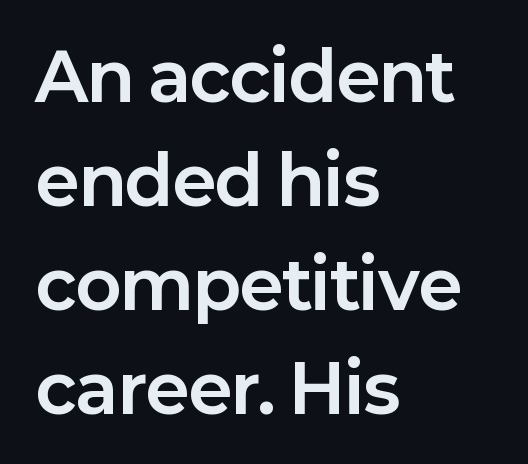
Q: Is the text bold? A: Yes.
Q: Is the text italic (slanted)? A: No, it is upright.
Q: Is the typeface a serif or a sans-serif typeface? A: Sans-serif.
Q: Is the text underlined? A: No.
Q: How is the paragraph aligned? A: Left-aligned.
Q: Is the spacing between letters normal or unusually wide? A: Normal.
Q: Is the spacing between lines tight, normal or loose? A: Normal.
Q: Width (condensed, normal, or wide)? A: Normal.
Q: Stroke contrast? A: Low.
Q: x-height? A: Medium.
Q: Monospaced? A: No.
